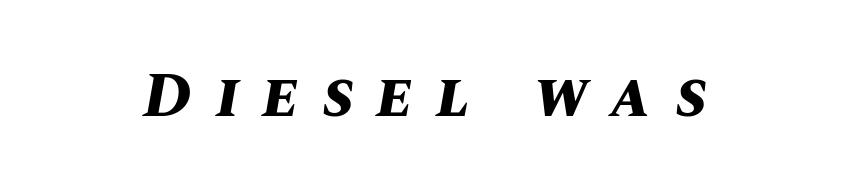
The image shows 64 px bold type, italic (leaning right); set centered, unusually wide letter spacing (+0.38 em), not underlined; medium stroke contrast and a large x-height.
